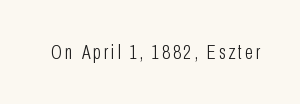
Nope, not italic — everything's standing straight. Weight: regular or lighter. This rendering features lettering with no underline.
